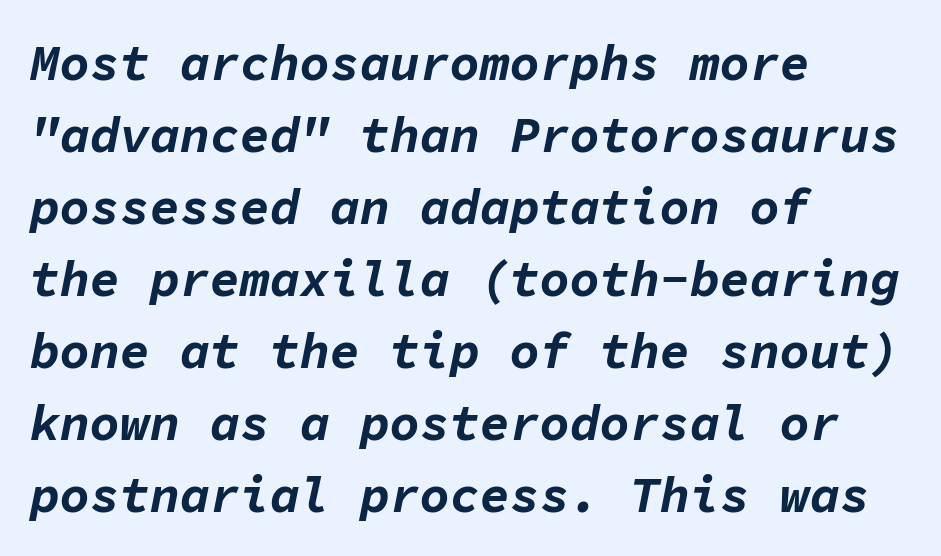
Successive baselines arrive at the customary interval. Fixed-width glyphs throughout — classic coding-font behaviour. Stroke thickness is high; the sample reads as a true bold. The axis of the letterforms is tilted away from vertical.
